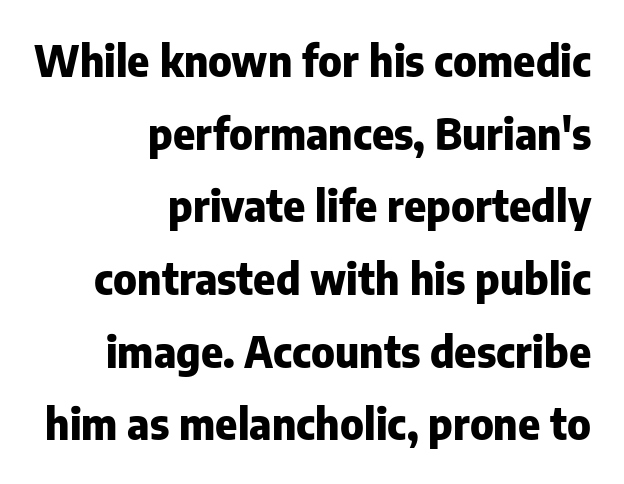
The image shows 42 px heavy sans-serif type, upright; set right-aligned, line spacing 1.73x, normal letter spacing, not underlined; low stroke contrast and a medium x-height.
